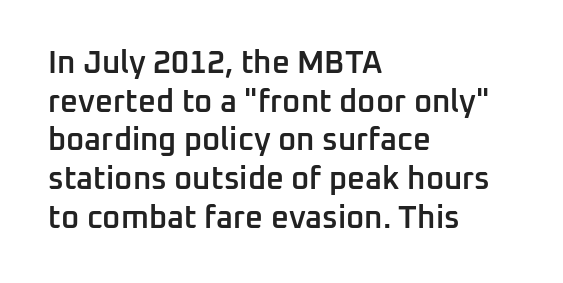
The type is set solid horizontally, with unmodified tracking. The gap between lines stays unmarked. Interline gaps are of average width in this sample. Tall strokes in this sample are plumb rather than angled. Teacher's note: observe the even left margin — that is flush-left alignment. Spacing verdict: proportional, widths tailored to each character.
